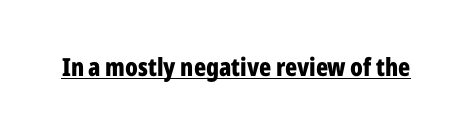
{"italic": "no", "bold": "yes", "underline": "yes", "letter_spacing": "normal", "letter_spacing_em": 0.0, "glyph_px": 25}
